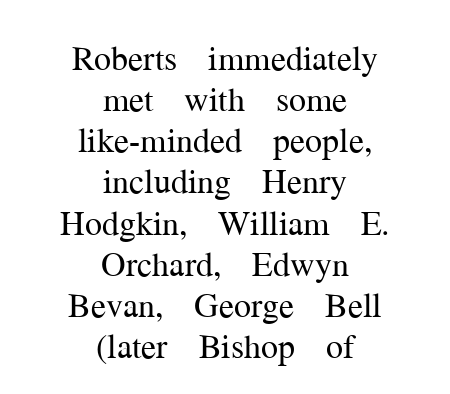
Q: Is the text bold? A: No.
Q: Is the text italic (slanted)? A: No, it is upright.
Q: Is the typeface a serif or a sans-serif typeface? A: Serif.
Q: Is the text underlined? A: No.
Q: How is the paragraph aligned? A: Centered.
Q: Is the spacing between letters normal or unusually wide? A: Normal.
Q: Width (condensed, normal, or wide)? A: Normal.
Q: Stroke contrast? A: Medium.
Q: x-height? A: Medium.
Q: Monospaced? A: No.
